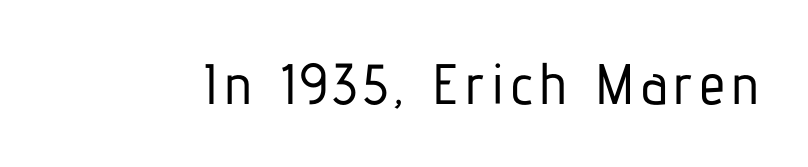
{"serif": "no", "italic": "no", "width": "condensed", "stroke_contrast": "low", "x_height": "medium", "monospaced": "no", "underline": "no", "glyph_px": 57}
